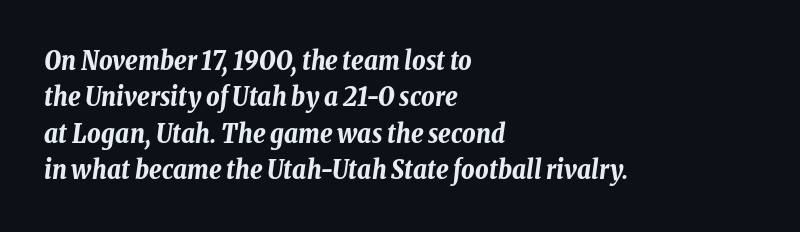
Emphasis by weight is at full strength: bold. When letters slant like this, we call the style italic. Decoration check: the copy has no underline. Which margin do the lines hug? The left one — the right edge is uneven. Leading: standard. Caption: standard tracking, unaltered.
